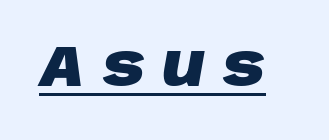
Q: Is the text bold? A: Yes.
Q: Is the text italic (slanted)? A: Yes, it leans right by about 10 degrees.
Q: Is the text underlined? A: Yes.
Q: Is the spacing between letters normal or unusually wide? A: Unusually wide.
Q: Width (condensed, normal, or wide)? A: Normal.
Q: Stroke contrast? A: Low.
Q: x-height? A: Large.
Q: Monospaced? A: No.
